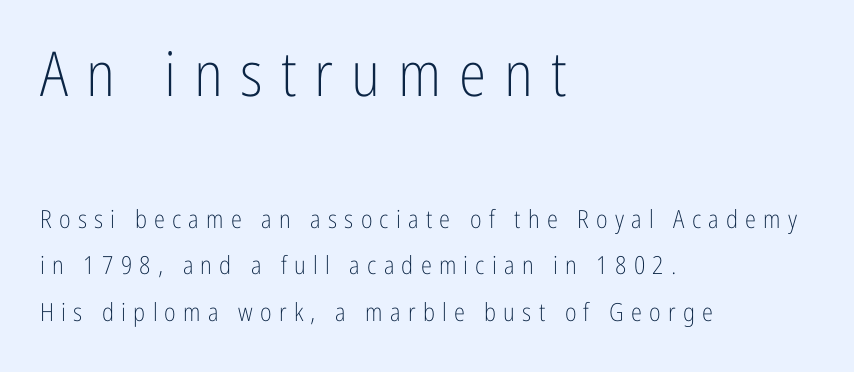
{"serif": "no", "italic": "no", "bold": "no", "weight": "light", "width": "condensed", "stroke_contrast": "low", "x_height": "medium", "monospaced": "no", "underline": "no", "align": "left", "line_spacing_ratio": 1.86, "letter_spacing": "wide", "letter_spacing_em": 0.29, "larger_block": "first", "size_ratio": 2.48, "glyph_px": 62}
